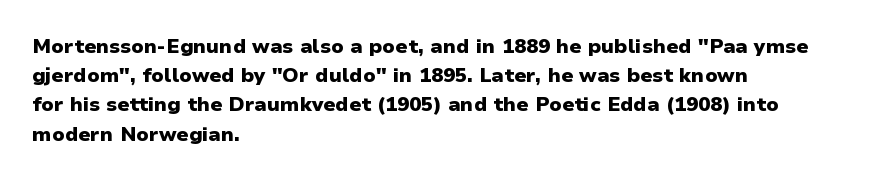
{"italic": "no", "bold": "yes", "underline": "no", "align": "left", "line_spacing": "normal", "line_spacing_ratio": 1.46, "letter_spacing": "normal", "letter_spacing_em": 0.0, "glyph_px": 20}
